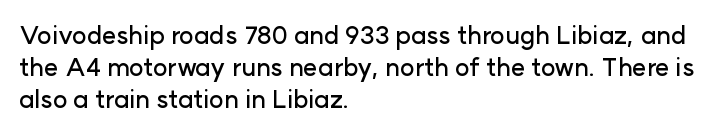
Q: Is the text italic (slanted)? A: No, it is upright.
Q: Is the text underlined? A: No.
Q: How is the paragraph aligned? A: Left-aligned.
Q: Is the spacing between letters normal or unusually wide? A: Normal.
Q: Is the spacing between lines tight, normal or loose? A: Normal.
